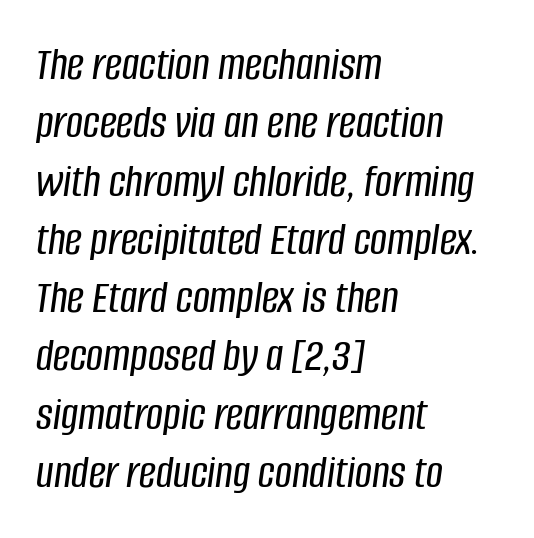
{"italic": "yes", "lean": "right", "slant_degrees": 8, "width": "condensed", "stroke_contrast": "low", "x_height": "large", "monospaced": "no", "underline": "no", "align": "left", "line_spacing_ratio": 1.24, "letter_spacing": "normal", "letter_spacing_em": 0.0, "glyph_px": 47}
